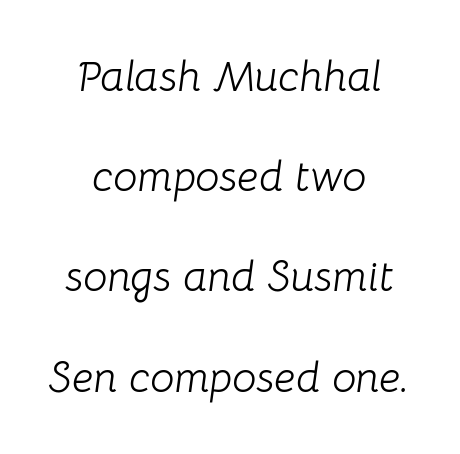
The image shows 43 px light type, italic (leaning right); set centered, loose line spacing (2.33x), normal letter spacing, not underlined; low stroke contrast and a medium x-height.
